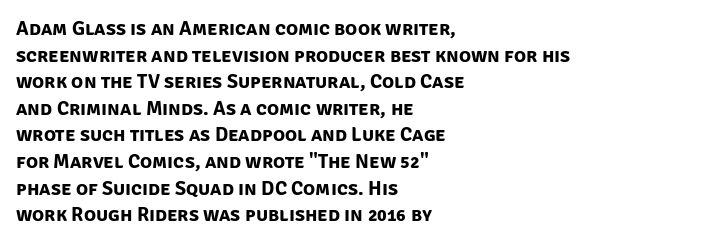
The image shows 20 px bold type; set left-aligned, normal line spacing (1.33x), normal letter spacing, not underlined.
